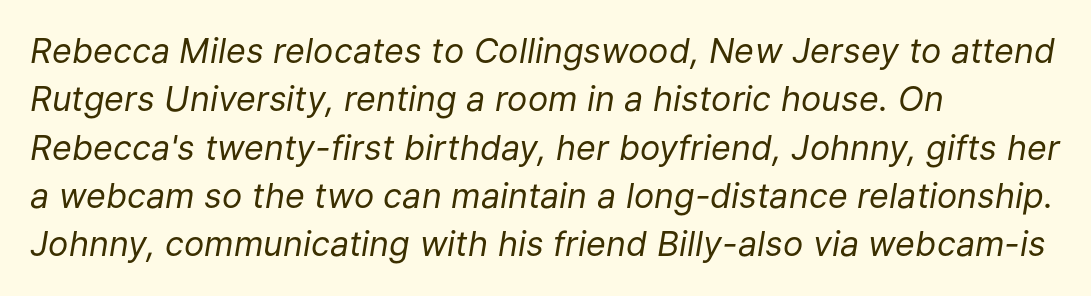
The image shows 34 px regular-weight type, italic (leaning right); set left-aligned, normal line spacing (1.42x), normal letter spacing, not underlined; low stroke contrast and a medium x-height.
